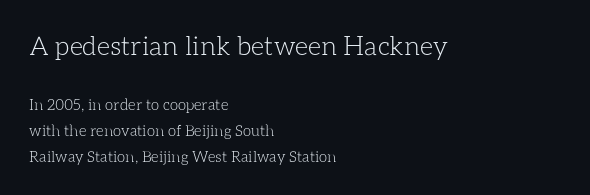
The typography opts for an upright posture over an oblique one. The typesetter chose a ragged-right arrangement here. Caption: upper text group enlarged, lower text group reduced. Compared with typical body copy, the letter spacing here is the same. Heft: none added — not bold.
